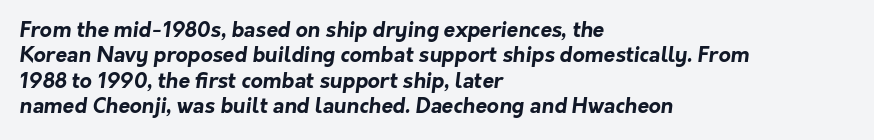
One-word summary of the alignment: left. A clean baseline with only descenders dipping below it. No extra tracking has been applied to these lines. Set as a true bold cut, around the 700 mark.
